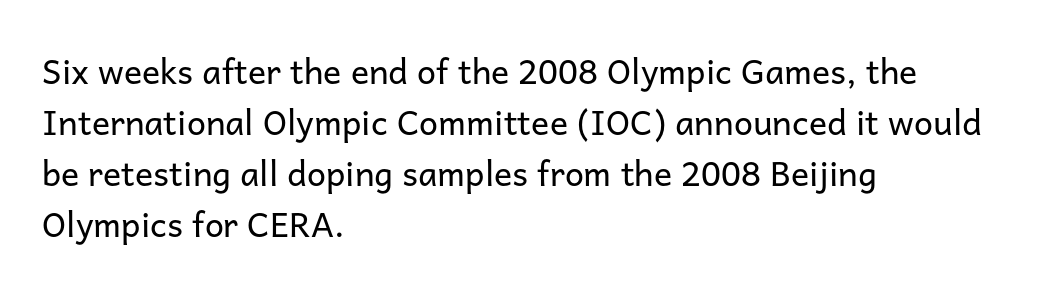
The image shows 34 px regular-weight sans-serif type, upright; set left-aligned, normal line spacing (1.5x), normal letter spacing, not underlined; low stroke contrast and a medium x-height.
